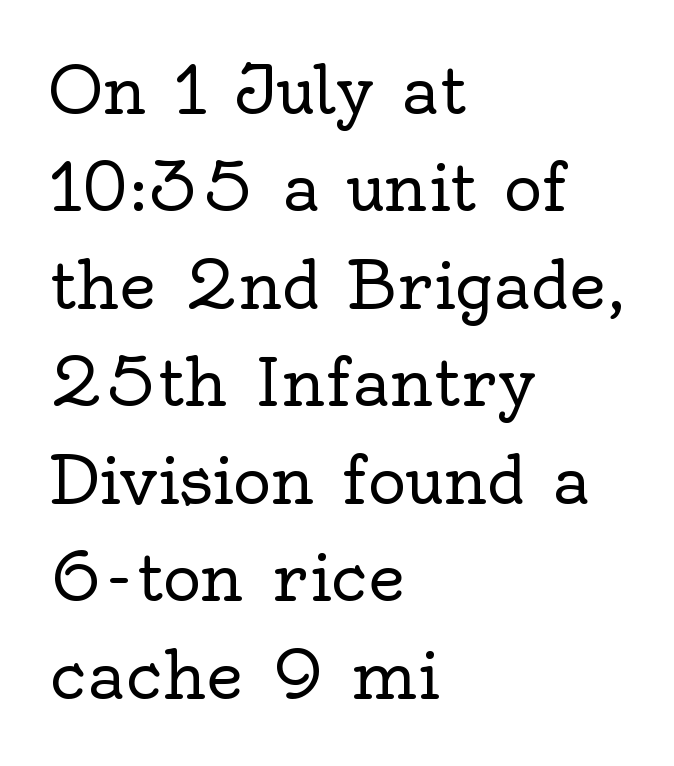
{"serif": "yes", "italic": "no", "bold": "no", "weight": "regular", "width": "normal", "x_height": "small", "monospaced": "no", "underline": "no", "align": "left", "line_spacing": "normal", "line_spacing_ratio": 1.5, "letter_spacing": "normal", "letter_spacing_em": 0.0, "glyph_px": 65}
